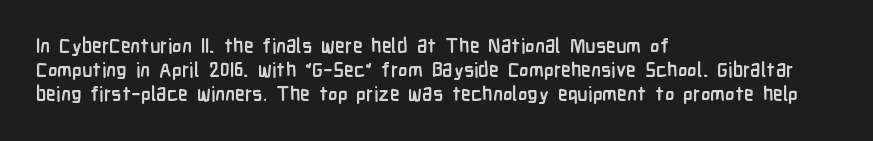
Q: Is the text bold? A: Yes.
Q: Is the text italic (slanted)? A: No, it is upright.
Q: Is the text underlined? A: No.
Q: How is the paragraph aligned? A: Left-aligned.
Q: Is the spacing between letters normal or unusually wide? A: Normal.
